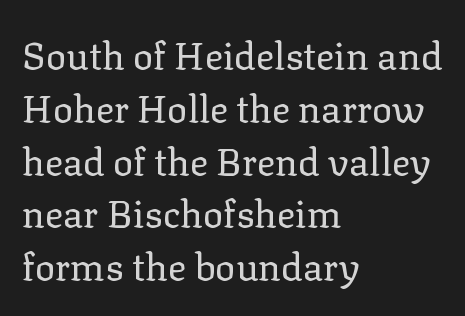
Q: Is the text bold? A: No.
Q: Is the text italic (slanted)? A: No, it is upright.
Q: Is the typeface a serif or a sans-serif typeface? A: Serif.
Q: Is the text underlined? A: No.
Q: How is the paragraph aligned? A: Left-aligned.
Q: Is the spacing between letters normal or unusually wide? A: Normal.
Q: Is the spacing between lines tight, normal or loose? A: Normal.
Q: Width (condensed, normal, or wide)? A: Normal.
Q: Stroke contrast? A: Low.
Q: x-height? A: Medium.
Q: Monospaced? A: No.
